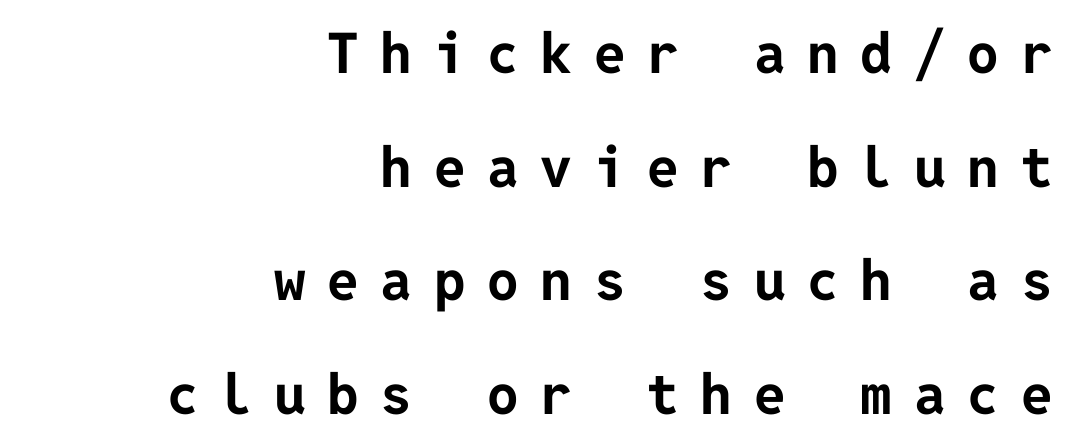
How heavy is the stroke? Heavy — this is a bold. The passage shown is typeset with a sans-serif family. Style check: upright. One-word summary of the alignment: right. Underline: absent.
